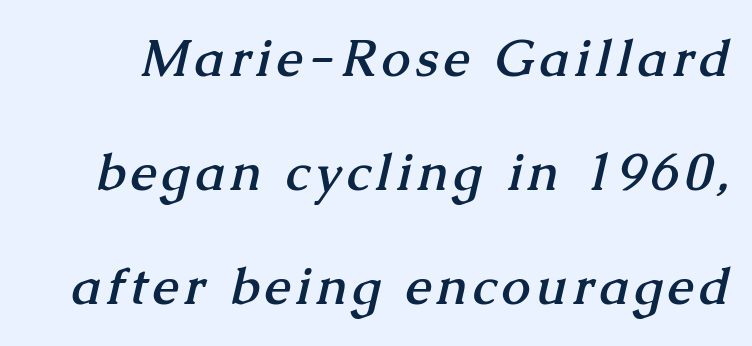
Just letters on the line, the space beneath them empty. Each letter keeps its own natural width here, so spacing adapts to shape. Serifs: yes, visible at the terminals of the letterforms. Summary of vertical rhythm: relaxed, with wide interline spacing.
